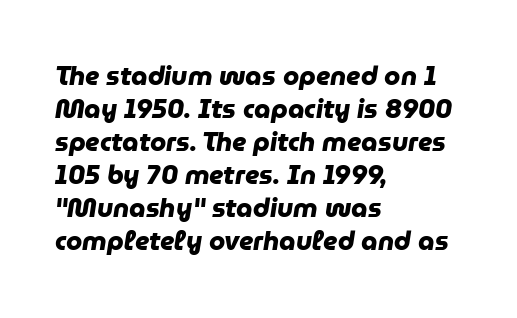
Does the leading feel generous? No, just average. Letters rest on an invisible, unmarked baseline. The glyphs have the mass of a bold cut. Typeset ragged right — the left edge is the straight one.
